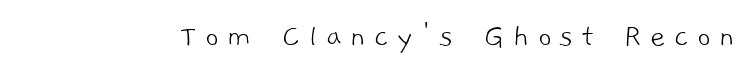
The space directly below the letters is spotless. Each letter keeps its own natural width here, so spacing adapts to shape. Classification — sans serif. The typesetting does not lean heavy: it is not bold. A typesetter would call this heavily tracked-out type.
